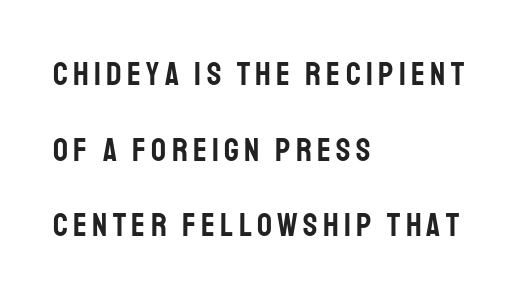
{"serif": "no", "italic": "no", "width": "condensed", "stroke_contrast": "low", "x_height": "large", "monospaced": "no", "underline": "no", "align": "left", "line_spacing": "loose", "line_spacing_ratio": 2.29, "glyph_px": 33}
